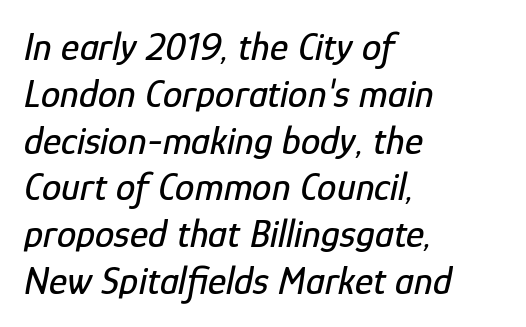
Q: Is the text italic (slanted)? A: Yes, it leans right by about 12 degrees.
Q: Is the text underlined? A: No.
Q: How is the paragraph aligned? A: Left-aligned.
Q: Is the spacing between letters normal or unusually wide? A: Normal.
Q: Width (condensed, normal, or wide)? A: Condensed.
Q: Stroke contrast? A: Low.
Q: x-height? A: Medium.
Q: Monospaced? A: No.
